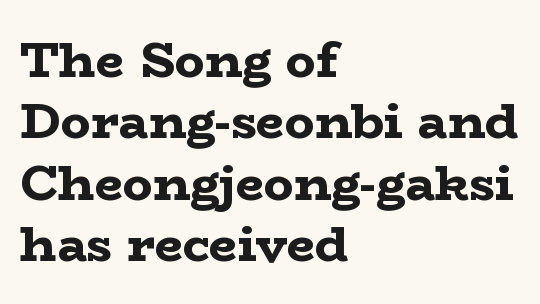
Q: Is the text bold? A: Yes.
Q: Is the text italic (slanted)? A: No, it is upright.
Q: Is the typeface a serif or a sans-serif typeface? A: Serif.
Q: Is the text underlined? A: No.
Q: How is the paragraph aligned? A: Left-aligned.
Q: Is the spacing between letters normal or unusually wide? A: Normal.
Q: Width (condensed, normal, or wide)? A: Wide.
Q: Stroke contrast? A: Low.
Q: x-height? A: Medium.
Q: Monospaced? A: No.
